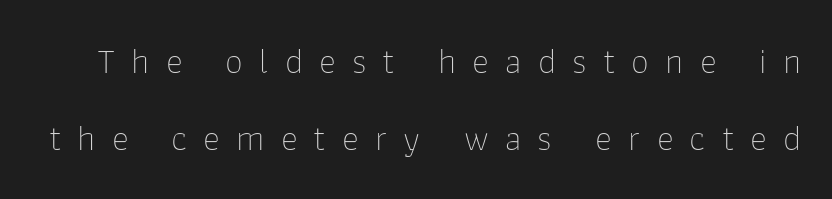
A clean baseline with only descenders dipping below it. Think standard paragraph weight, or any step lighter than that. You could only call the tracking loose — the letters float apart. A typesetter would label this face a sans.
